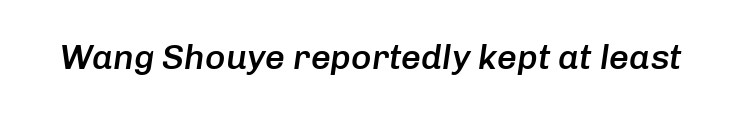
How heavy is the stroke? Medium-heavy — a semibold, shy of bold. The passage shown is not underscored anywhere. Spacing between characters is what you'd get straight out of the box. Think of a printed novel: that variable character pitch is what you see here. When letters slant like this, we call the style italic.
